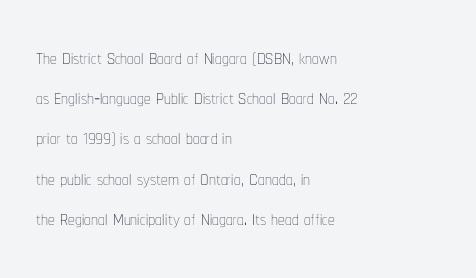
The paragraph shown leans on its left margin. Has an underline been added? It has not. The font's upright variant was chosen for this text. The cut favours lightness, reaching ordinary text weight at its darkest.
